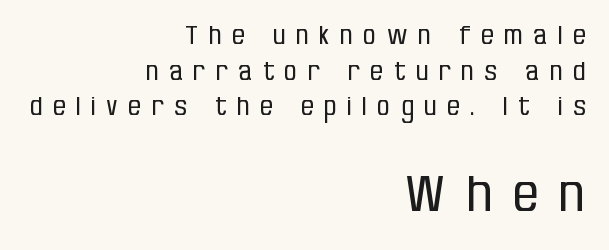
The image shows 50 px regular-weight, condensed sans-serif type, upright; set right-aligned, normal line spacing (1.43x), unusually wide letter spacing (+0.43 em), not underlined; the second (bottom) block is 2.0x larger; low stroke contrast and a large x-height.
